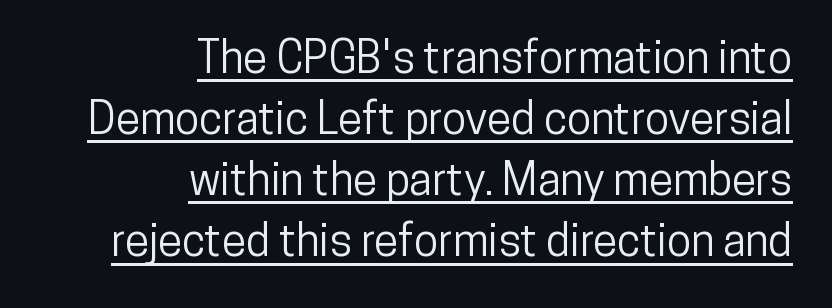
Q: Is the text italic (slanted)? A: No, it is upright.
Q: Is the typeface a serif or a sans-serif typeface? A: Sans-serif.
Q: Is the text underlined? A: Yes.
Q: How is the paragraph aligned? A: Right-aligned.
Q: Is the spacing between letters normal or unusually wide? A: Normal.
Q: Is the spacing between lines tight, normal or loose? A: Normal.
Q: Width (condensed, normal, or wide)? A: Condensed.
Q: Stroke contrast? A: Low.
Q: x-height? A: Medium.
Q: Monospaced? A: No.
